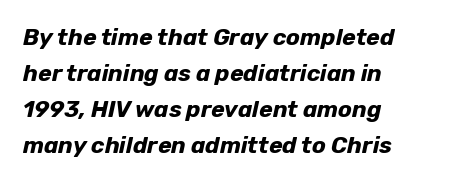
Caption: standard tracking, unaltered. Pretty heavy lettering here — definitely bold. Does the leading feel generous? No, just average. Quick note: italic.
